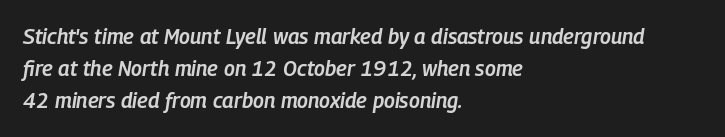
{"italic": "yes", "lean": "right", "slant_degrees": 9, "bold": "semi", "underline": "no", "align": "left", "line_spacing": "normal", "line_spacing_ratio": 1.53, "letter_spacing": "normal", "letter_spacing_em": 0.0, "glyph_px": 21}
